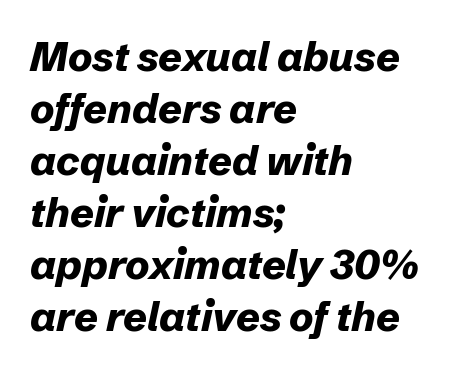
The image shows 41 px bold type, italic (leaning right); set left-aligned, normal line spacing (1.27x), normal letter spacing, not underlined; low stroke contrast and a medium x-height.
